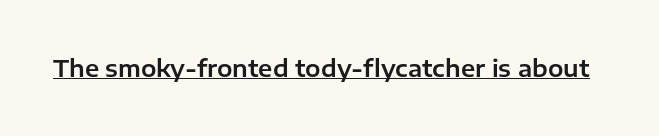
{"italic": "no", "underline": "yes", "letter_spacing": "normal", "letter_spacing_em": 0.0, "glyph_px": 23}
